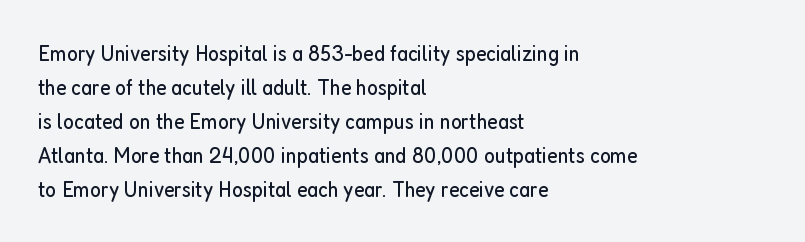
The image shows 23 px text type, upright; set left-aligned, normal line spacing (1.48x), normal letter spacing, not underlined.
